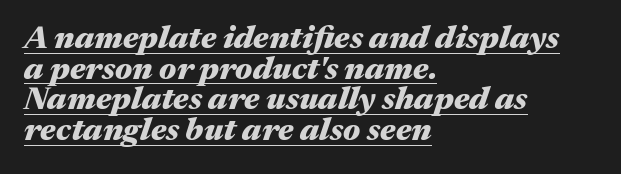
The image shows 32 px heavy, wide type, italic (leaning right); set left-aligned, tight line spacing (0.96x), normal letter spacing, underlined; medium stroke contrast and a medium x-height.
